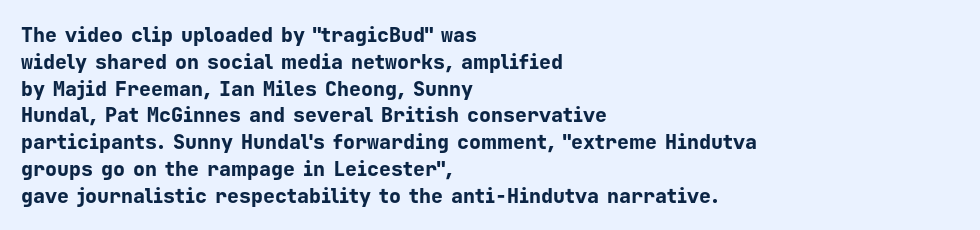
The image shows 20 px bold type, upright; set left-aligned, normal line spacing (1.34x), normal letter spacing, not underlined.
